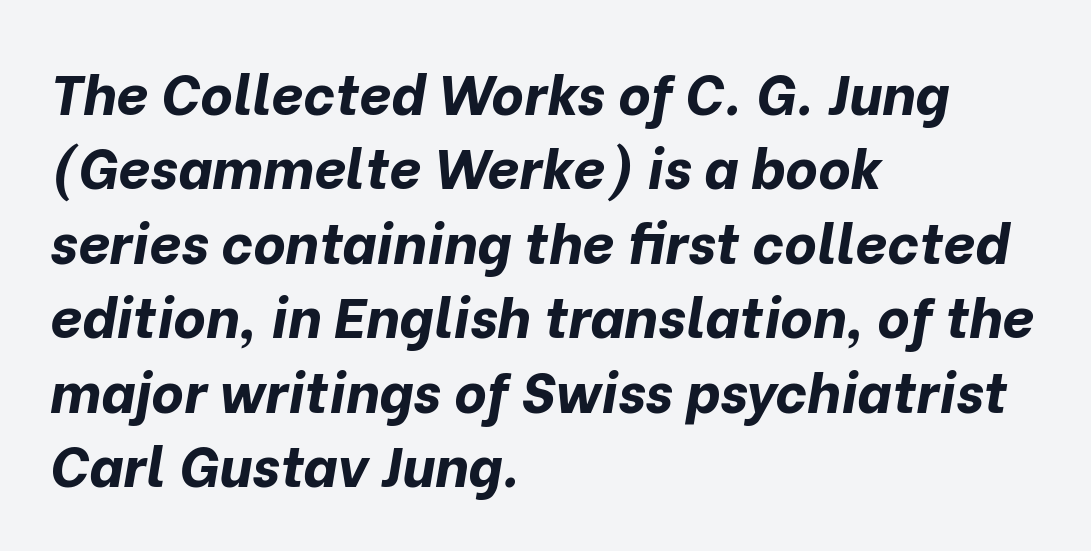
The image shows 56 px bold type, italic (leaning right); set left-aligned, normal line spacing (1.33x), normal letter spacing, not underlined; low stroke contrast and a medium x-height.
